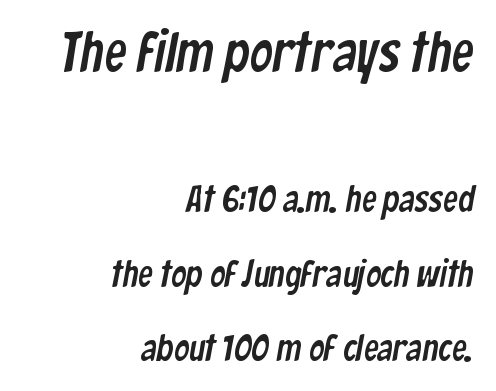
Q: Is the typeface a serif or a sans-serif typeface? A: Sans-serif.
Q: Is the text underlined? A: No.
Q: How is the paragraph aligned? A: Right-aligned.
Q: Is the spacing between letters normal or unusually wide? A: Normal.
Q: Is the spacing between lines tight, normal or loose? A: Loose.
Q: Which block of text is set in a larger size, the first (top) or the second (bottom)? A: The first (top) one.
Q: Width (condensed, normal, or wide)? A: Condensed.
Q: Stroke contrast? A: Low.
Q: x-height? A: Medium.
Q: Monospaced? A: No.
